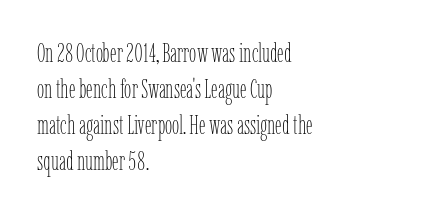
Q: Is the text bold? A: No.
Q: Is the text italic (slanted)? A: No, it is upright.
Q: Is the text underlined? A: No.
Q: How is the paragraph aligned? A: Left-aligned.
Q: Is the spacing between letters normal or unusually wide? A: Normal.
Q: Is the spacing between lines tight, normal or loose? A: Normal.
